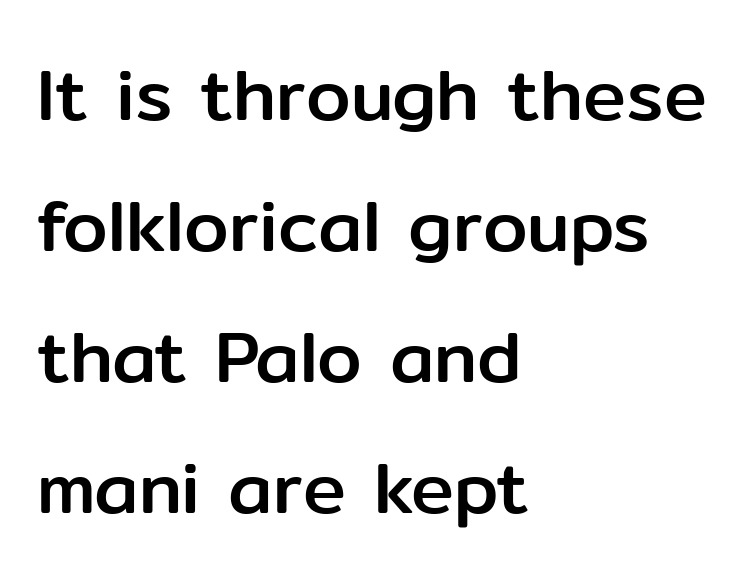
{"serif": "no", "italic": "no", "width": "normal", "stroke_contrast": "low", "x_height": "medium", "monospaced": "no", "underline": "no", "align": "left", "line_spacing_ratio": 1.82, "letter_spacing": "normal", "letter_spacing_em": 0.0, "glyph_px": 72}
